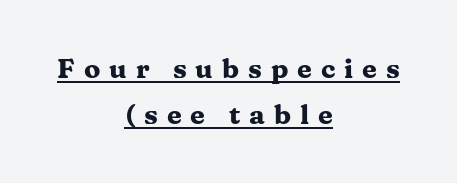
The image shows 27 px bold type, upright; set centered, line spacing 1.71x, unusually wide letter spacing (+0.33 em), underlined.
